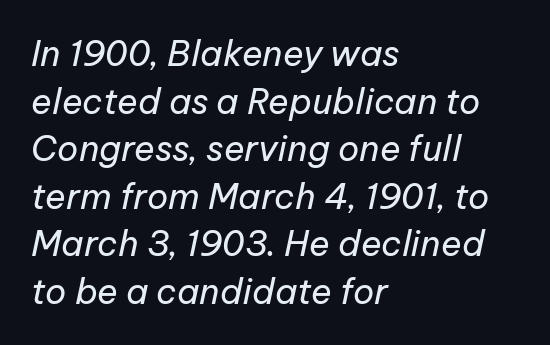
Leading: standard. Compared with typical body copy, the letter spacing here is the same. Rendered with sloped, italic letterforms. The ragged edge is on the right, which tells us the setting is flush left. The letters advance in unequal steps, a hallmark of proportional type. These glyphs show unthickened strokes, regular width or finer.
